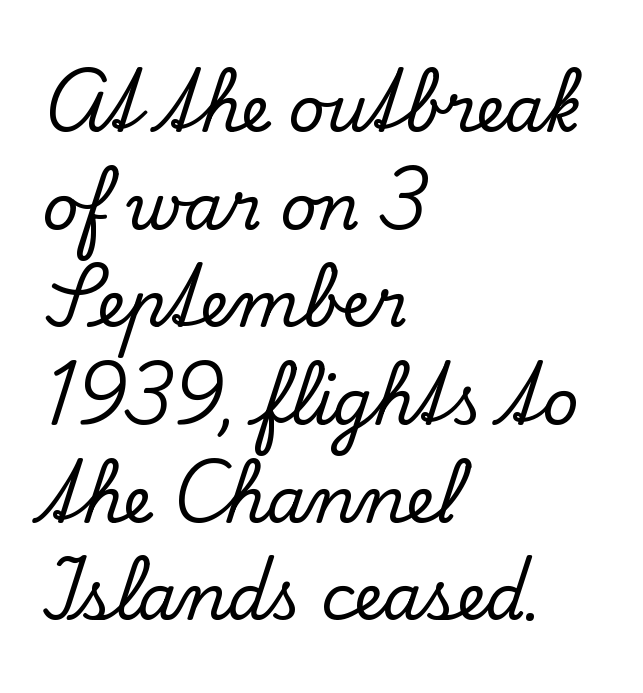
The image shows 63 px serif type; set left-aligned, normal line spacing (1.55x), normal letter spacing, not underlined; low stroke contrast and a small x-height.
